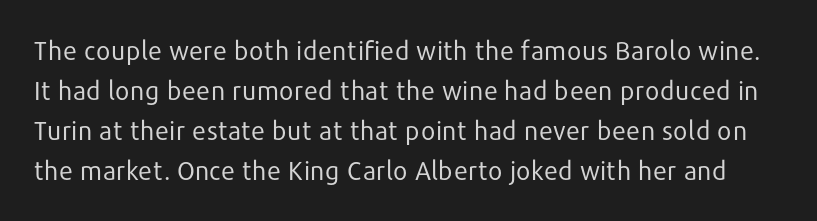
{"italic": "no", "bold": "no", "underline": "no", "line_spacing": "normal", "line_spacing_ratio": 1.54, "letter_spacing": "normal", "letter_spacing_em": 0.0, "glyph_px": 26}
